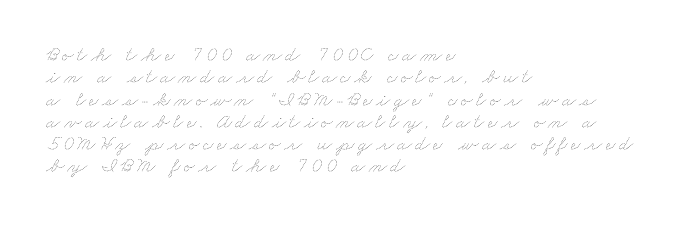
Q: Is the text bold? A: No.
Q: Is the text underlined? A: No.
Q: How is the paragraph aligned? A: Left-aligned.
Q: Is the spacing between lines tight, normal or loose? A: Tight.
